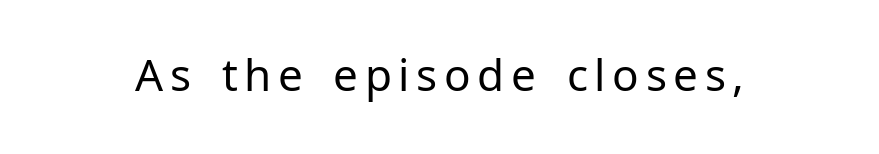
{"serif": "no", "italic": "no", "bold": "no", "weight": "regular", "width": "normal", "stroke_contrast": "low", "x_height": "medium", "monospaced": "no", "underline": "no", "glyph_px": 44}
